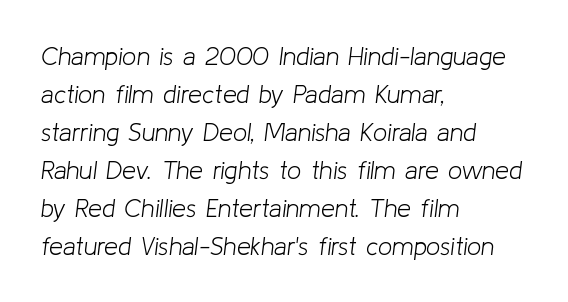
Q: Is the text bold? A: No.
Q: Is the text italic (slanted)? A: Yes, it leans right by about 8 degrees.
Q: Is the text underlined? A: No.
Q: How is the paragraph aligned? A: Left-aligned.
Q: Is the spacing between letters normal or unusually wide? A: Normal.
Q: Is the spacing between lines tight, normal or loose? A: Normal.
